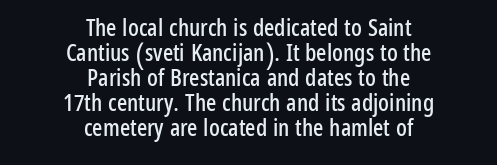
Q: Is the text italic (slanted)? A: No, it is upright.
Q: Is the text underlined? A: No.
Q: How is the paragraph aligned? A: Centered.
Q: Is the spacing between letters normal or unusually wide? A: Normal.
Q: Is the spacing between lines tight, normal or loose? A: Tight.
